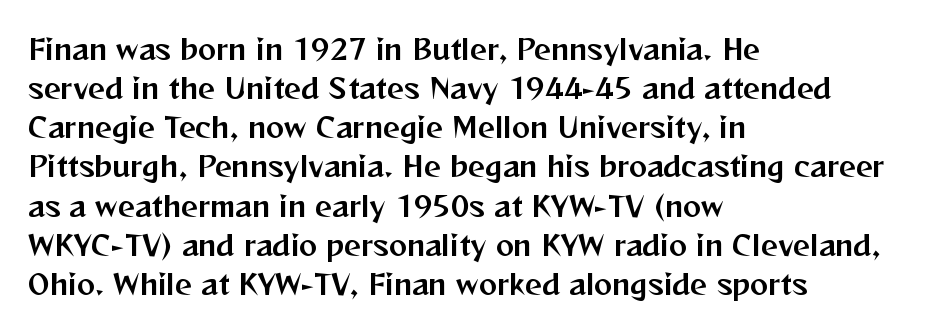
{"italic": "no", "underline": "no", "align": "left", "line_spacing": "normal", "line_spacing_ratio": 1.45, "letter_spacing": "normal", "letter_spacing_em": 0.0, "glyph_px": 27}
